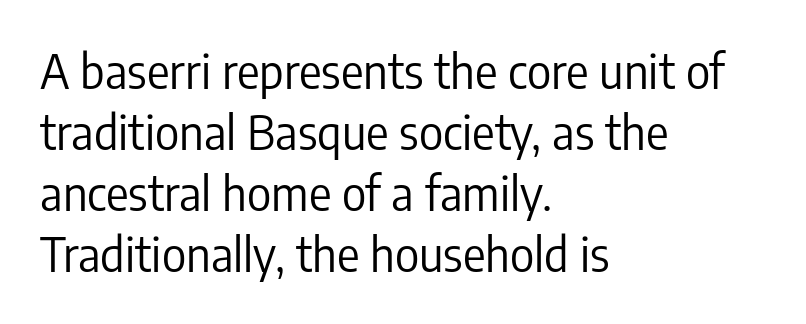
The image shows 47 px regular-weight, condensed sans-serif type, upright; set left-aligned, normal line spacing (1.3x), normal letter spacing, not underlined; low stroke contrast and a medium x-height.
